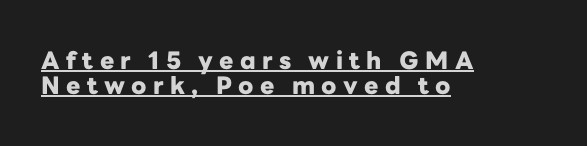
{"italic": "no", "bold": "yes", "underline": "yes", "align": "left", "line_spacing": "tight", "line_spacing_ratio": 1.03, "letter_spacing": "wide", "letter_spacing_em": 0.26, "glyph_px": 24}
